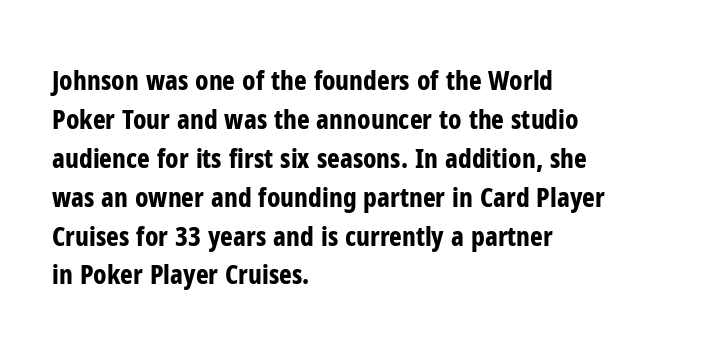
Q: Is the text bold? A: Yes.
Q: Is the text italic (slanted)? A: No, it is upright.
Q: Is the text underlined? A: No.
Q: How is the paragraph aligned? A: Left-aligned.
Q: Is the spacing between letters normal or unusually wide? A: Normal.
Q: Is the spacing between lines tight, normal or loose? A: Normal.
